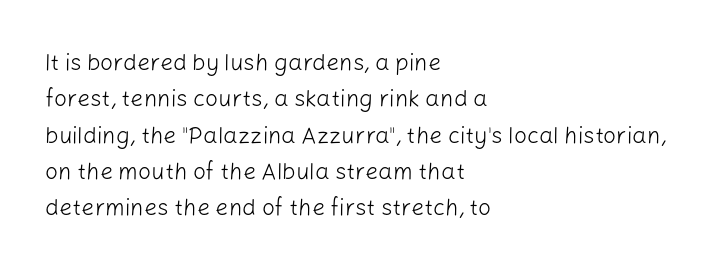
The image shows 23 px text type, upright; set left-aligned, normal line spacing (1.58x), normal letter spacing, not underlined.
